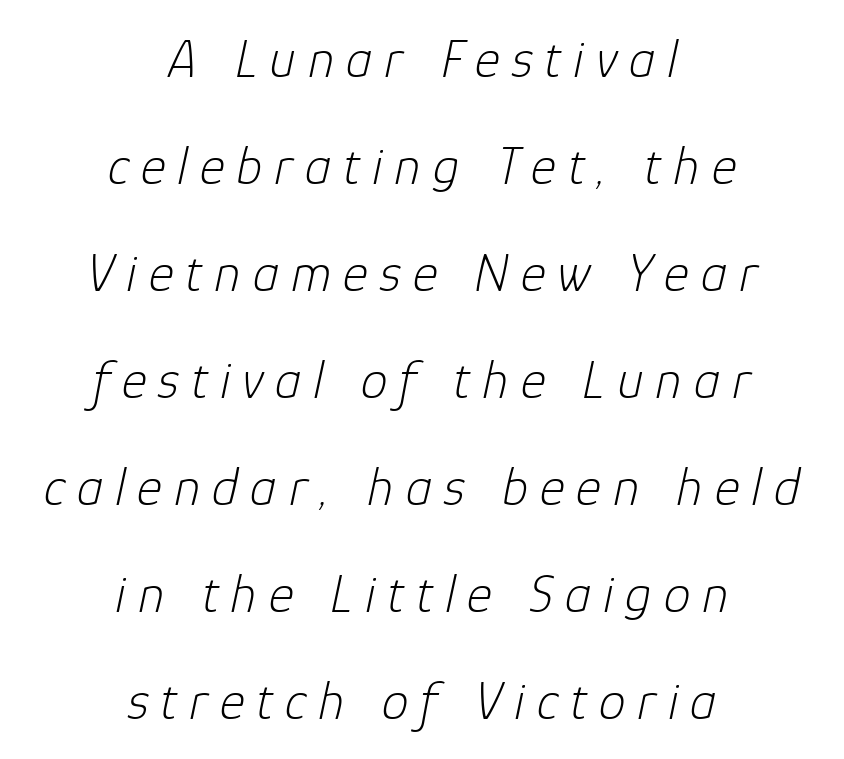
The rendering uses natural spacing where letterforms have individual widths. These lines are centered, leaving both edges ragged. Each stroke keeps to a modest, everyday thickness or less. Does the leading feel generous? Absolutely, it's lavish.
